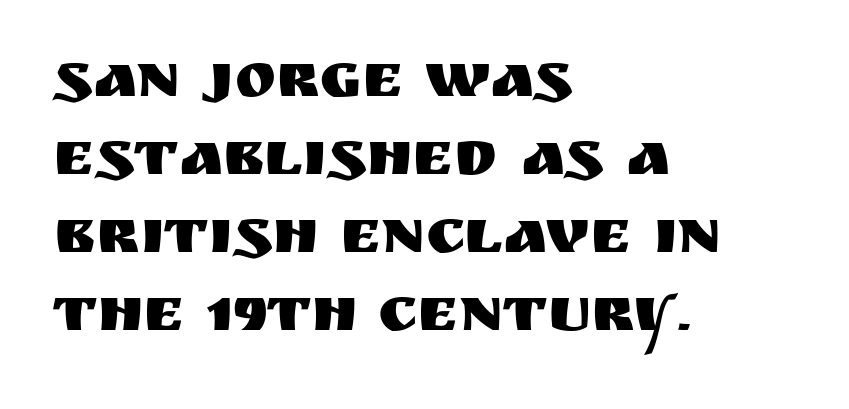
{"serif": "no", "italic": "no", "width": "normal", "stroke_contrast": "medium", "x_height": "large", "monospaced": "no", "underline": "no", "align": "left", "line_spacing": "normal", "line_spacing_ratio": 1.26, "letter_spacing": "normal", "letter_spacing_em": 0.0, "glyph_px": 62}
